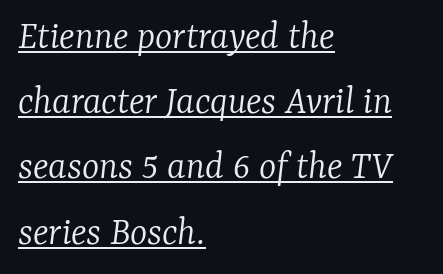
{"serif": "yes", "italic": "yes", "lean": "right", "slant_degrees": 7, "bold": "no", "weight": "light", "width": "normal", "stroke_contrast": "low", "x_height": "medium", "monospaced": "no", "underline": "yes", "align": "left", "line_spacing": "normal", "line_spacing_ratio": 1.59, "letter_spacing": "normal", "letter_spacing_em": 0.0, "glyph_px": 41}
